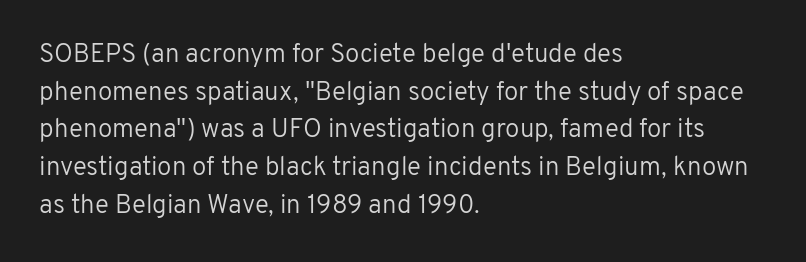
Q: Is the text bold? A: No.
Q: Is the text italic (slanted)? A: No, it is upright.
Q: Is the text underlined? A: No.
Q: How is the paragraph aligned? A: Left-aligned.
Q: Is the spacing between letters normal or unusually wide? A: Normal.
Q: Is the spacing between lines tight, normal or loose? A: Normal.
